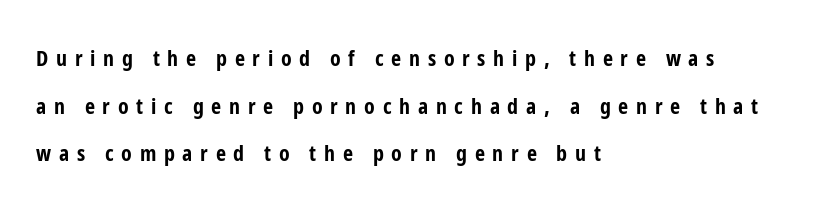
It's the straight-up-and-down kind of type. This rendering features lettering with no underline. The letters are bold, with thick, heavy strokes. The line texture is sparse and dotted thanks to wide tracking. Compared with a centered layout, this one pins lines to the left instead. If you measured baseline to baseline, you'd find a long distance.
